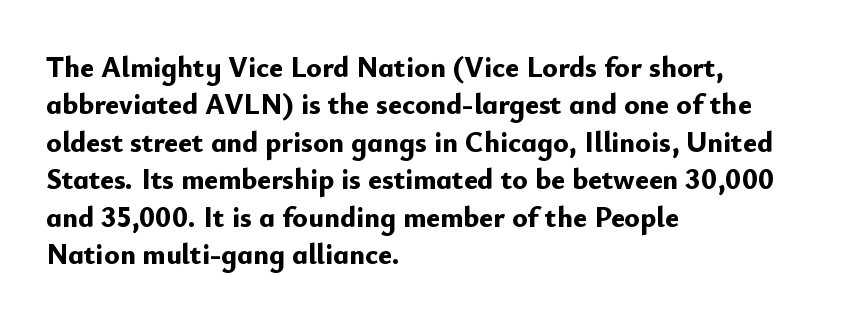
Is there any slant? The stems are plumb. This sample has the flowing, uneven cadence of proportional lettering. The space directly below the letters is spotless. In terms of letterform style, serifs are entirely absent.
